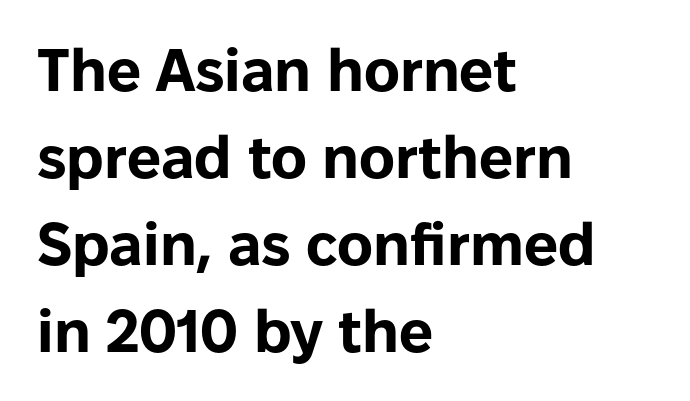
{"serif": "no", "italic": "no", "bold": "yes", "weight": "bold", "width": "normal", "stroke_contrast": "low", "x_height": "medium", "monospaced": "no", "underline": "no", "align": "left", "line_spacing": "normal", "line_spacing_ratio": 1.45, "letter_spacing": "normal", "letter_spacing_em": 0.0, "glyph_px": 60}
